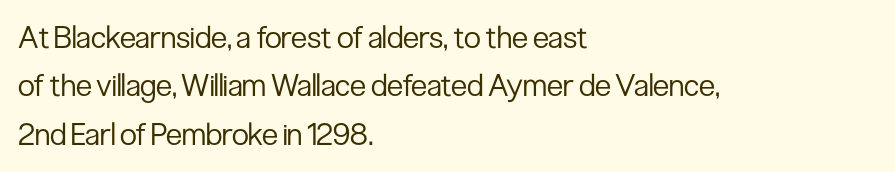
Q: Is the text bold? A: No.
Q: Is the text italic (slanted)? A: No, it is upright.
Q: Is the typeface a serif or a sans-serif typeface? A: Sans-serif.
Q: Is the text underlined? A: No.
Q: How is the paragraph aligned? A: Left-aligned.
Q: Is the spacing between letters normal or unusually wide? A: Normal.
Q: Is the spacing between lines tight, normal or loose? A: Normal.
Q: Width (condensed, normal, or wide)? A: Condensed.
Q: Stroke contrast? A: Low.
Q: x-height? A: Medium.
Q: Monospaced? A: No.
